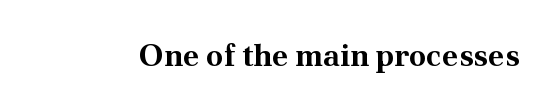
The image shows 31 px bold serif type, upright; set normal letter spacing, not underlined; medium stroke contrast and a small x-height.
